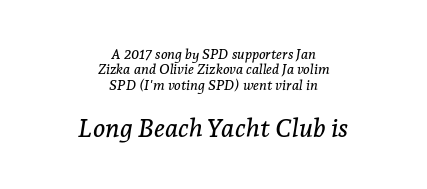
The passage shown has conventional tracking throughout. The space between consecutive lines is stingy. The whitespace from short lines is split evenly between both sides. Is the lower block the larger one? Yes — the lower block carries the bigger type. If you drew a line through each stem, it would be angled.
